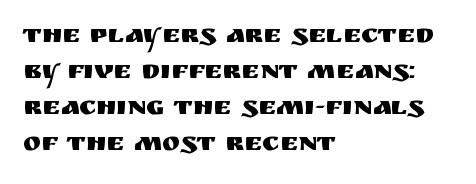
{"italic": "no", "underline": "no", "align": "left", "line_spacing": "normal", "line_spacing_ratio": 1.33, "letter_spacing": "normal", "letter_spacing_em": 0.0, "glyph_px": 27}
